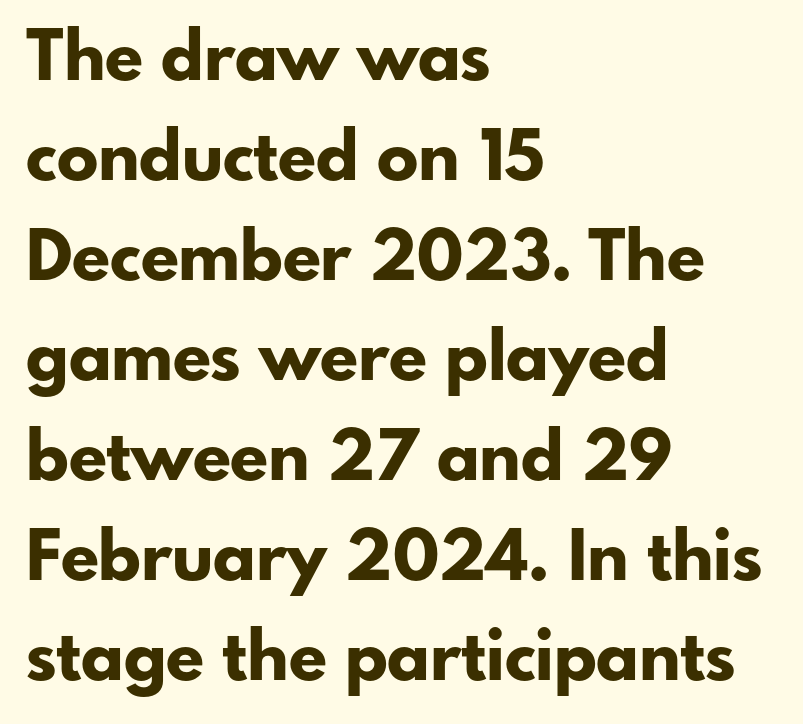
The image shows 69 px bold sans-serif type, upright; set left-aligned, normal line spacing (1.45x), normal letter spacing, not underlined; low stroke contrast and a small x-height.
